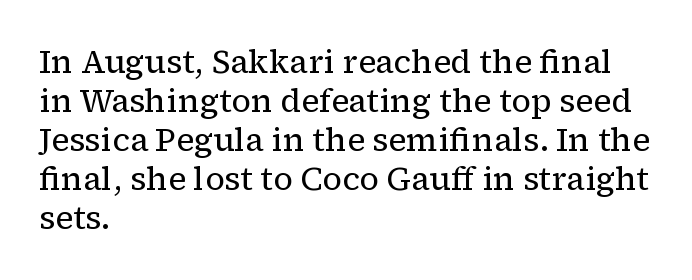
This rendering employs a face with finishing strokes, i.e., a serif. Every row of glyphs begins at an identical x-position on the left. A typesetter would mark this as roman, not italic. Letters have the restrained weight of plain body copy at most. This rendering leaves character spacing at its baseline value.
